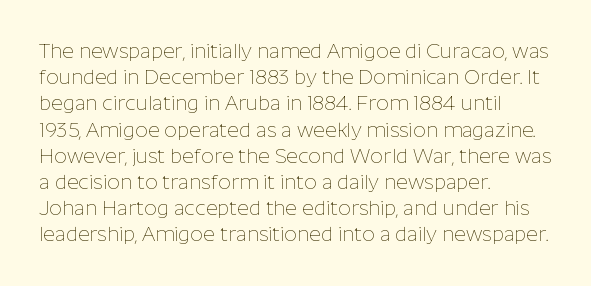
{"italic": "no", "bold": "no", "underline": "no", "align": "left", "line_spacing": "normal", "line_spacing_ratio": 1.31, "letter_spacing": "normal", "letter_spacing_em": 0.0, "glyph_px": 20}
